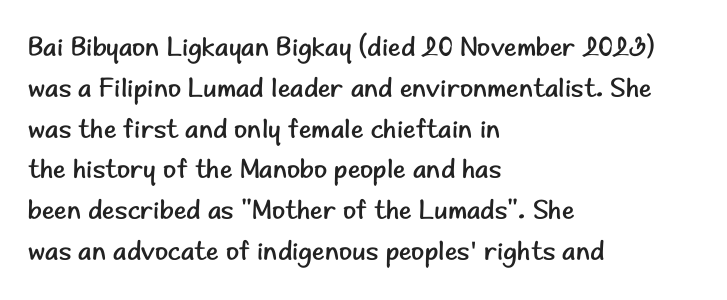
The image shows 27 px text type, upright; set left-aligned, normal line spacing (1.51x), normal letter spacing, not underlined.
